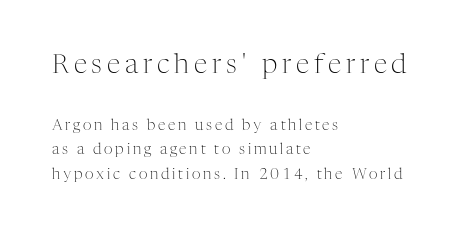
Alignment: flush left. The block sitting higher on the canvas is the one with enlarged characters. Glance below the letters and you will spot only blank space. Style check: upright.
